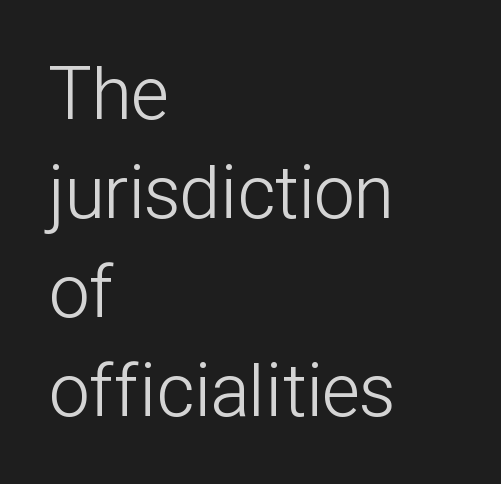
Q: Is the text bold? A: No.
Q: Is the text italic (slanted)? A: No, it is upright.
Q: Is the typeface a serif or a sans-serif typeface? A: Sans-serif.
Q: Is the text underlined? A: No.
Q: How is the paragraph aligned? A: Left-aligned.
Q: Is the spacing between letters normal or unusually wide? A: Normal.
Q: Is the spacing between lines tight, normal or loose? A: Normal.
Q: Width (condensed, normal, or wide)? A: Condensed.
Q: Stroke contrast? A: Low.
Q: x-height? A: Medium.
Q: Monospaced? A: No.
